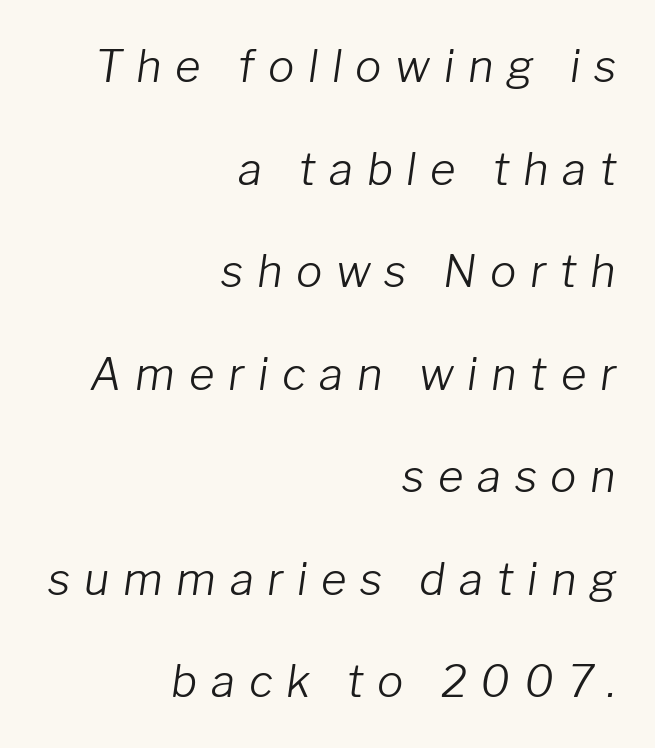
{"italic": "yes", "lean": "right", "slant_degrees": 8, "bold": "no", "weight": "light", "width": "normal", "stroke_contrast": "low", "x_height": "medium", "monospaced": "no", "underline": "no", "align": "right", "line_spacing": "loose", "line_spacing_ratio": 2.33, "letter_spacing": "wide", "letter_spacing_em": 0.31, "glyph_px": 44}
